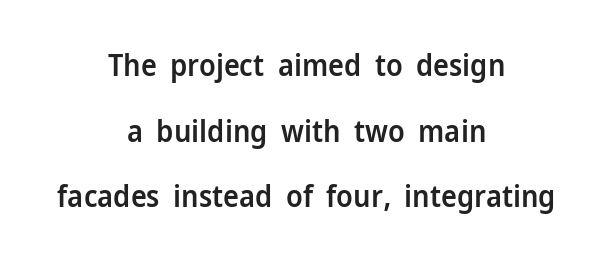
{"serif": "no", "italic": "no", "bold": "semi", "weight": "semibold", "width": "normal", "stroke_contrast": "low", "x_height": "medium", "monospaced": "no", "underline": "no", "align": "center", "line_spacing": "loose", "line_spacing_ratio": 2.19, "letter_spacing": "normal", "letter_spacing_em": 0.0, "glyph_px": 30}
